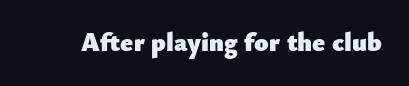
{"italic": "no", "bold": "yes", "underline": "no", "letter_spacing": "normal", "letter_spacing_em": 0.0, "glyph_px": 26}
